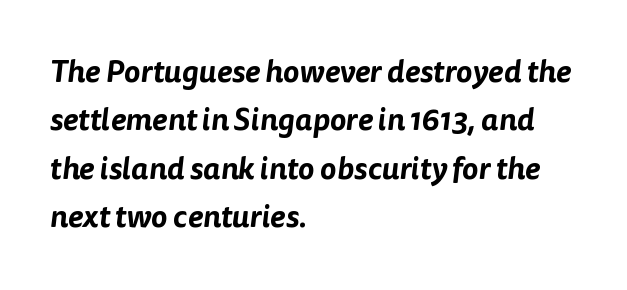
Q: Is the typeface a serif or a sans-serif typeface? A: Sans-serif.
Q: Is the text underlined? A: No.
Q: How is the paragraph aligned? A: Left-aligned.
Q: Is the spacing between letters normal or unusually wide? A: Normal.
Q: Is the spacing between lines tight, normal or loose? A: Normal.
Q: Width (condensed, normal, or wide)? A: Normal.
Q: Stroke contrast? A: Low.
Q: x-height? A: Medium.
Q: Monospaced? A: No.
